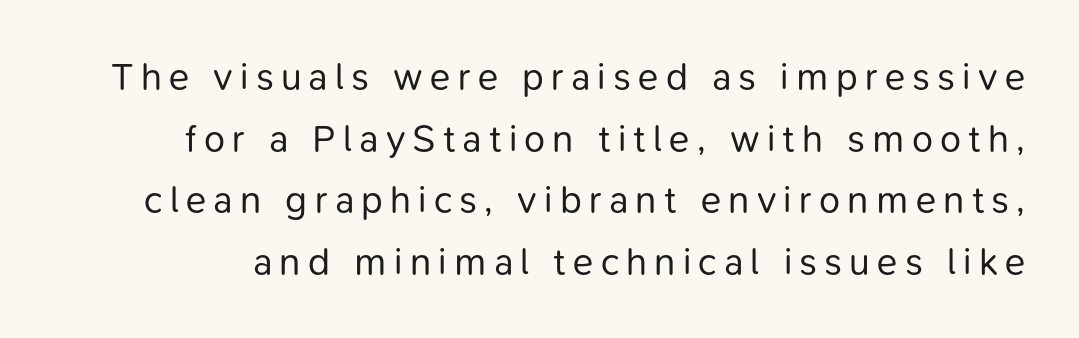
{"serif": "no", "italic": "no", "bold": "no", "weight": "regular", "width": "normal", "stroke_contrast": "low", "x_height": "medium", "monospaced": "no", "underline": "no", "line_spacing": "normal", "line_spacing_ratio": 1.62, "glyph_px": 38}
